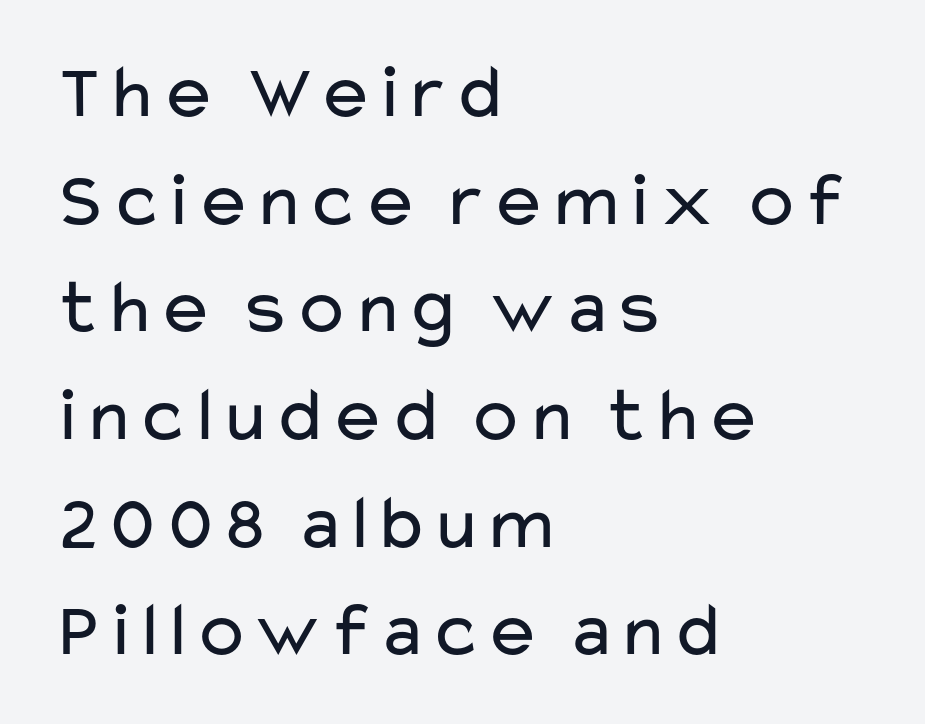
{"serif": "no", "italic": "no", "bold": "no", "weight": "regular", "width": "wide", "stroke_contrast": "low", "x_height": "medium", "monospaced": "no", "underline": "no", "align": "left", "line_spacing": "normal", "line_spacing_ratio": 1.38, "letter_spacing": "normal", "letter_spacing_em": 0.0, "glyph_px": 78}
